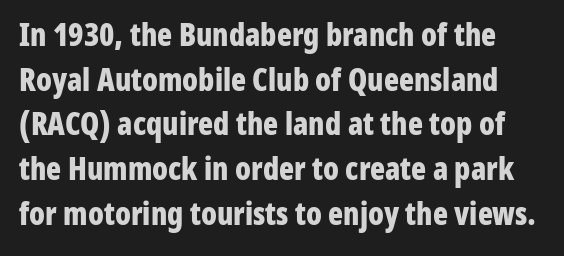
The typography opts for an upright posture over an oblique one. The rendering keeps characters at their native spacing. This is heavy type, rendered in bold. The passage shown is typeset with a sans-serif family. Rows of type keep a routine distance in the vertical direction. No word sits above an underline.
